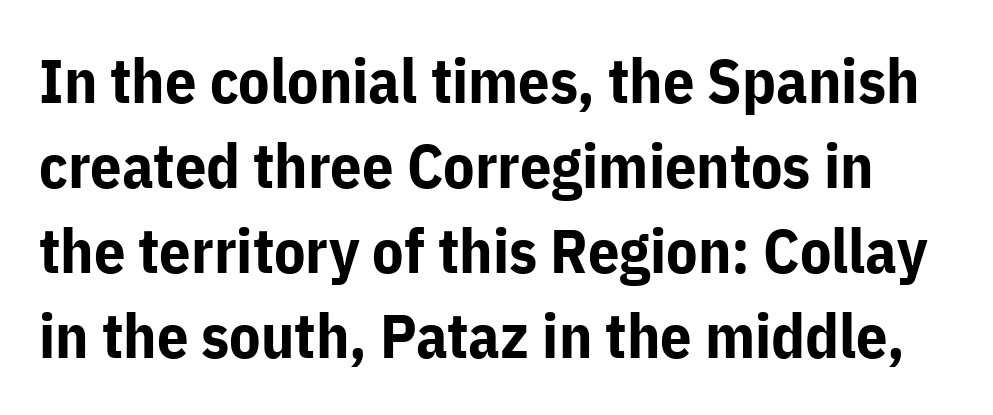
{"serif": "no", "italic": "no", "bold": "yes", "weight": "bold", "width": "normal", "stroke_contrast": "low", "x_height": "medium", "monospaced": "no", "underline": "no", "line_spacing": "normal", "line_spacing_ratio": 1.37, "letter_spacing": "normal", "letter_spacing_em": 0.0, "glyph_px": 62}
